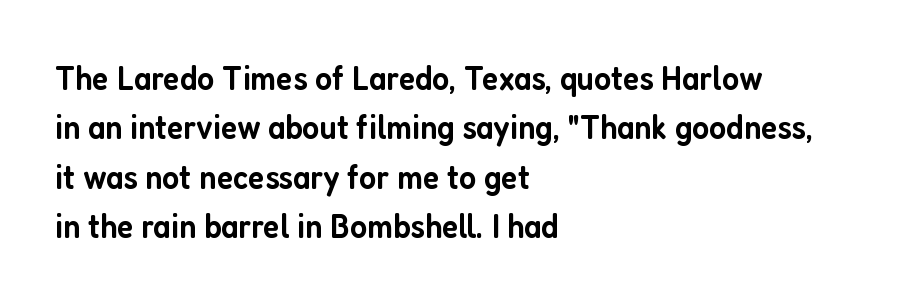
The image shows 35 px semibold, condensed sans-serif type, upright; set left-aligned, normal line spacing (1.41x), normal letter spacing, not underlined; low stroke contrast and a medium x-height.
